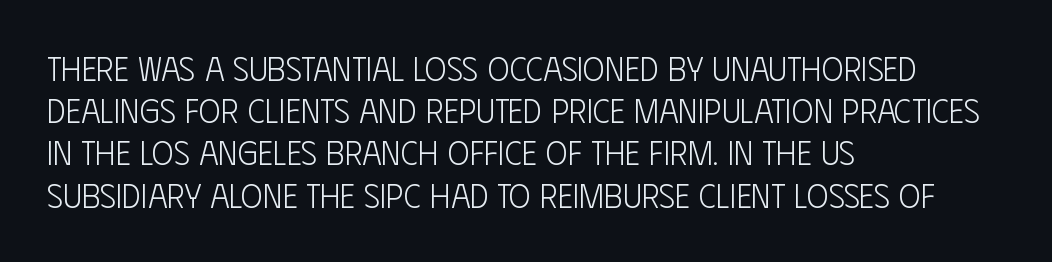
{"serif": "no", "italic": "no", "bold": "no", "weight": "light", "width": "condensed", "stroke_contrast": "low", "x_height": "large", "monospaced": "no", "underline": "no", "align": "left", "line_spacing": "normal", "line_spacing_ratio": 1.28, "letter_spacing": "normal", "letter_spacing_em": 0.0, "glyph_px": 33}
